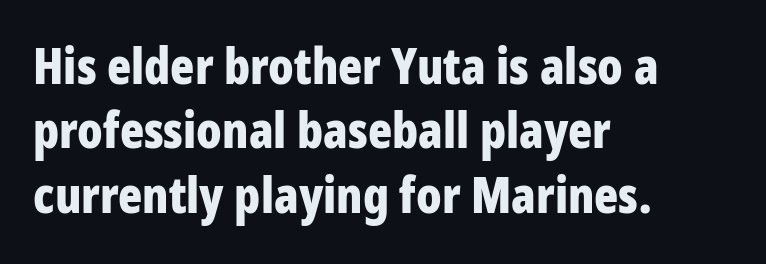
A typesetter would mark this as roman, not italic. Varying glyph widths throughout — classic text-font behaviour. Letters rest on an invisible, unmarked baseline. Honestly, the letter spacing is just normal — you wouldn't notice it. The typesetter chose a ragged-right arrangement here.
